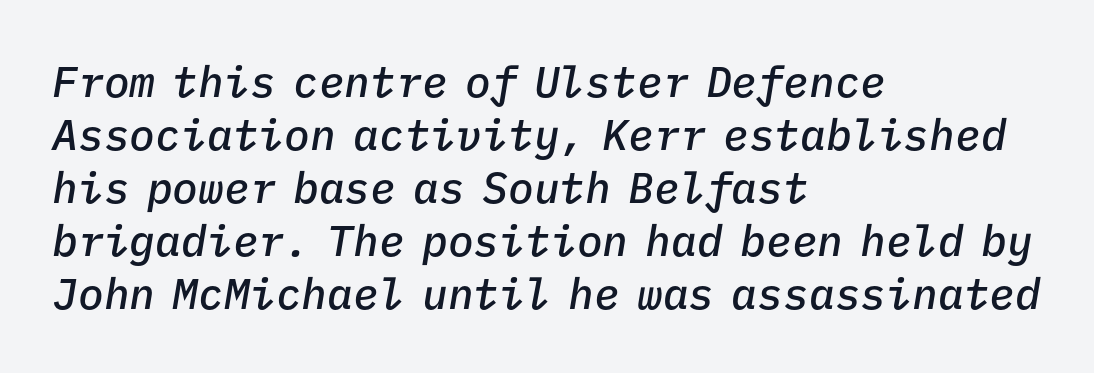
{"italic": "yes", "lean": "right", "slant_degrees": 9, "bold": "semi", "weight": "semibold", "width": "normal", "stroke_contrast": "low", "x_height": "medium", "monospaced": "yes", "underline": "no", "align": "left", "line_spacing_ratio": 1.23, "letter_spacing": "normal", "letter_spacing_em": 0.0, "glyph_px": 43}
